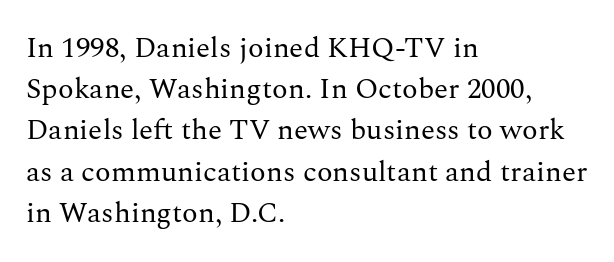
Q: Is the text bold? A: No.
Q: Is the text italic (slanted)? A: No, it is upright.
Q: Is the typeface a serif or a sans-serif typeface? A: Serif.
Q: Is the text underlined? A: No.
Q: How is the paragraph aligned? A: Left-aligned.
Q: Is the spacing between letters normal or unusually wide? A: Normal.
Q: Is the spacing between lines tight, normal or loose? A: Normal.
Q: Width (condensed, normal, or wide)? A: Normal.
Q: Stroke contrast? A: Medium.
Q: x-height? A: Medium.
Q: Monospaced? A: No.
